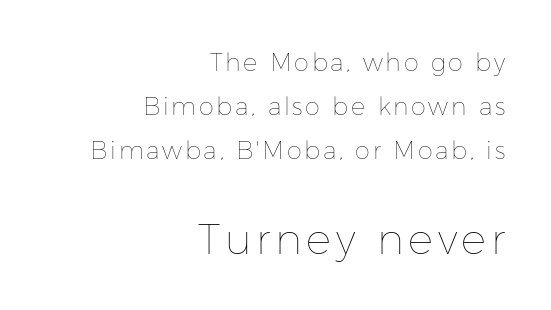
The image shows 42 px thin type, upright; set right-aligned, line spacing 1.83x, not underlined; the second (bottom) block is 1.75x larger; low stroke contrast and a medium x-height.
